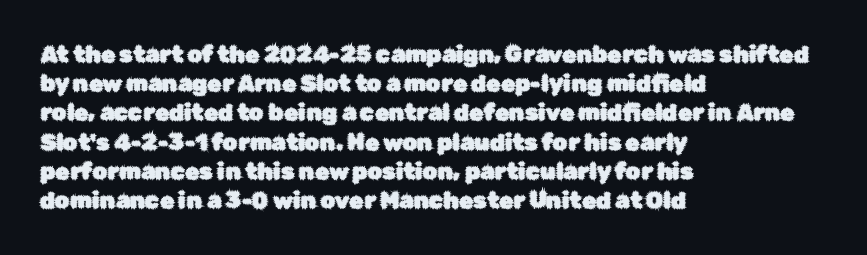
The image shows 23 px text type, upright; set left-aligned, normal line spacing (1.27x), normal letter spacing, not underlined.
